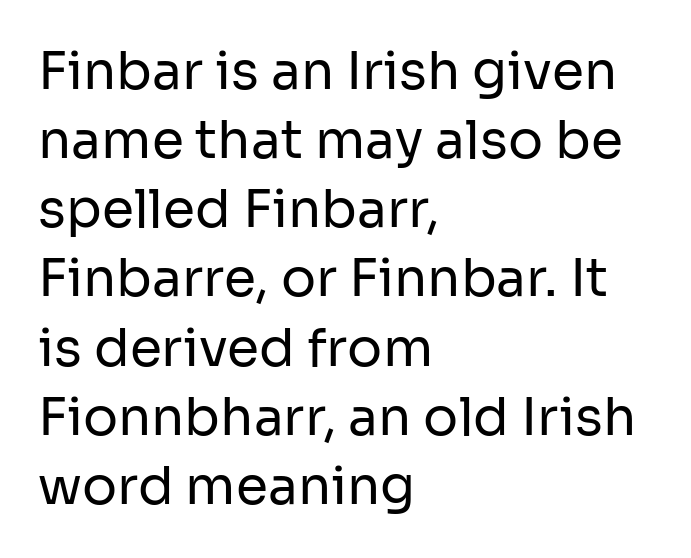
Q: Is the text bold? A: No.
Q: Is the text italic (slanted)? A: No, it is upright.
Q: Is the typeface a serif or a sans-serif typeface? A: Sans-serif.
Q: Is the text underlined? A: No.
Q: How is the paragraph aligned? A: Left-aligned.
Q: Is the spacing between letters normal or unusually wide? A: Normal.
Q: Is the spacing between lines tight, normal or loose? A: Normal.
Q: Width (condensed, normal, or wide)? A: Normal.
Q: Stroke contrast? A: Low.
Q: x-height? A: Medium.
Q: Monospaced? A: No.
